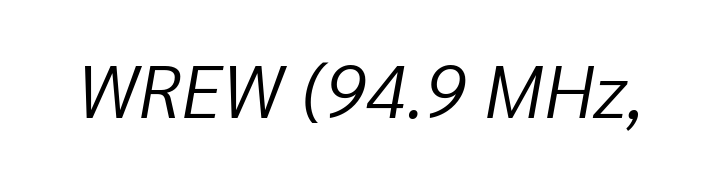
Q: Is the text bold? A: No.
Q: Is the text italic (slanted)? A: Yes, it leans right by about 10 degrees.
Q: Is the text underlined? A: No.
Q: Is the spacing between letters normal or unusually wide? A: Normal.
Q: Width (condensed, normal, or wide)? A: Normal.
Q: Stroke contrast? A: Low.
Q: x-height? A: Medium.
Q: Monospaced? A: No.
